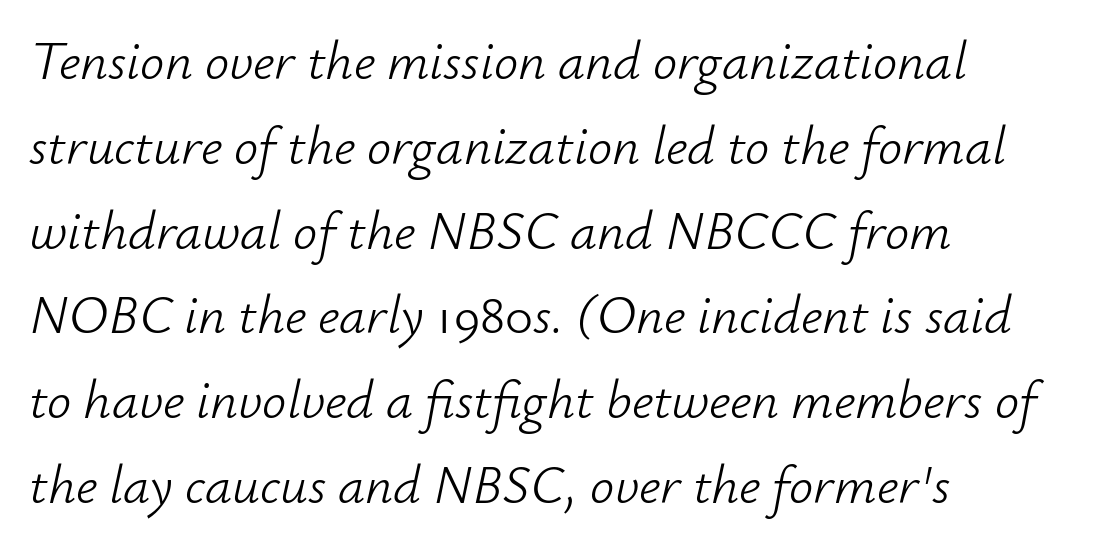
Q: Is the text bold? A: No.
Q: Is the text italic (slanted)? A: Yes, it leans right by about 12 degrees.
Q: Is the text underlined? A: No.
Q: How is the paragraph aligned? A: Left-aligned.
Q: Is the spacing between letters normal or unusually wide? A: Normal.
Q: Is the spacing between lines tight, normal or loose? A: Normal.
Q: Width (condensed, normal, or wide)? A: Normal.
Q: Stroke contrast? A: Low.
Q: x-height? A: Small.
Q: Monospaced? A: No.
